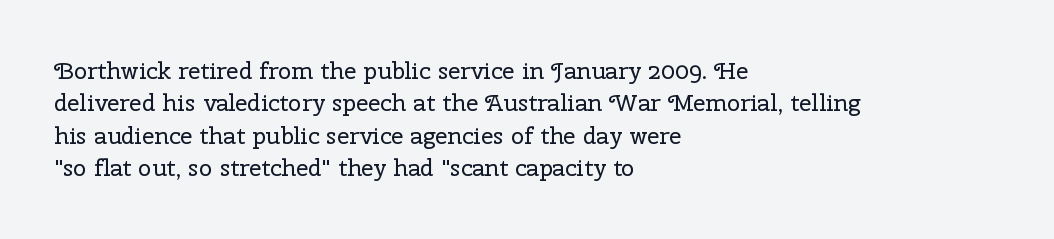
The image shows 24 px text type, upright; set left-aligned, normal line spacing (1.35x), normal letter spacing, not underlined.
